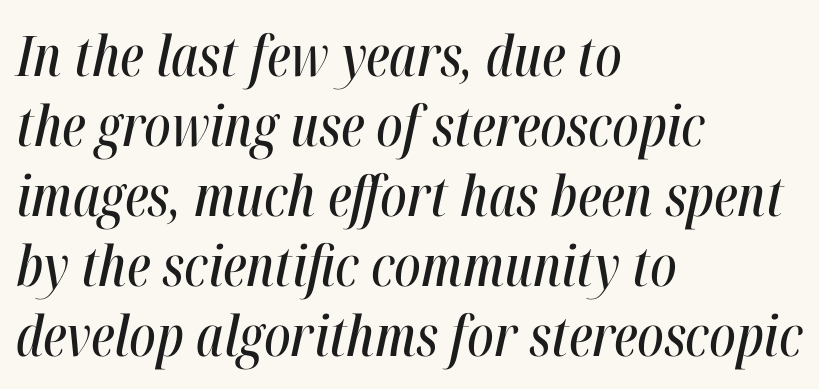
{"italic": "yes", "lean": "right", "slant_degrees": 12, "width": "condensed", "stroke_contrast": "high", "x_height": "medium", "monospaced": "no", "underline": "no", "align": "left", "line_spacing": "normal", "line_spacing_ratio": 1.25, "letter_spacing": "normal", "letter_spacing_em": 0.0, "glyph_px": 56}
